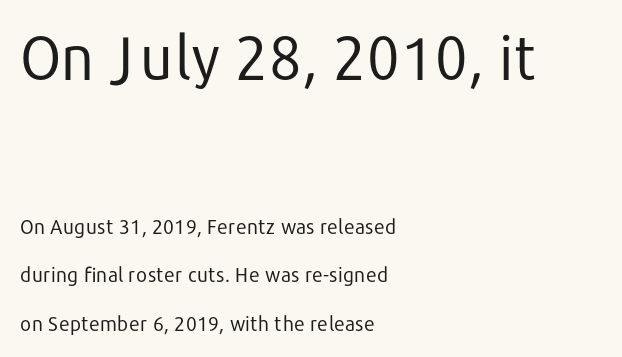
Q: Is the text bold? A: No.
Q: Is the text italic (slanted)? A: No, it is upright.
Q: Is the typeface a serif or a sans-serif typeface? A: Sans-serif.
Q: Is the text underlined? A: No.
Q: How is the paragraph aligned? A: Left-aligned.
Q: Is the spacing between letters normal or unusually wide? A: Normal.
Q: Is the spacing between lines tight, normal or loose? A: Loose.
Q: Which block of text is set in a larger size, the first (top) or the second (bottom)? A: The first (top) one.
Q: Width (condensed, normal, or wide)? A: Normal.
Q: Stroke contrast? A: Low.
Q: x-height? A: Medium.
Q: Monospaced? A: No.
